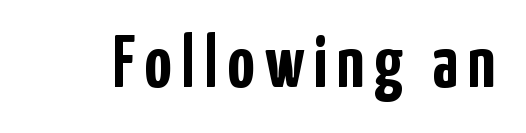
Q: Is the text bold? A: Yes.
Q: Is the text italic (slanted)? A: No, it is upright.
Q: Is the typeface a serif or a sans-serif typeface? A: Sans-serif.
Q: Is the text underlined? A: No.
Q: Width (condensed, normal, or wide)? A: Condensed.
Q: Stroke contrast? A: Low.
Q: x-height? A: Medium.
Q: Monospaced? A: No.
